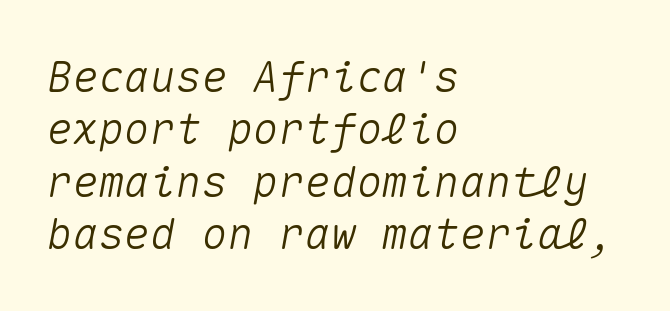
{"italic": "yes", "lean": "right", "slant_degrees": 10, "width": "normal", "stroke_contrast": "medium", "x_height": "medium", "monospaced": "yes", "underline": "no", "align": "left", "line_spacing_ratio": 1.22, "letter_spacing": "normal", "letter_spacing_em": 0.0, "glyph_px": 43}
